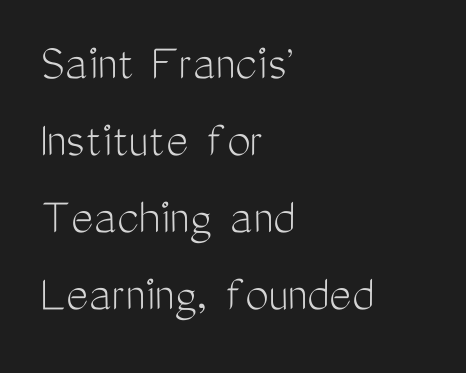
The letters sit at their default tracking, neither squeezed nor spread. This sample keeps an unexceptional amount of space between lines. In CSS terms this would be text-align: left. Spacing verdict: proportional, widths tailored to each character.
